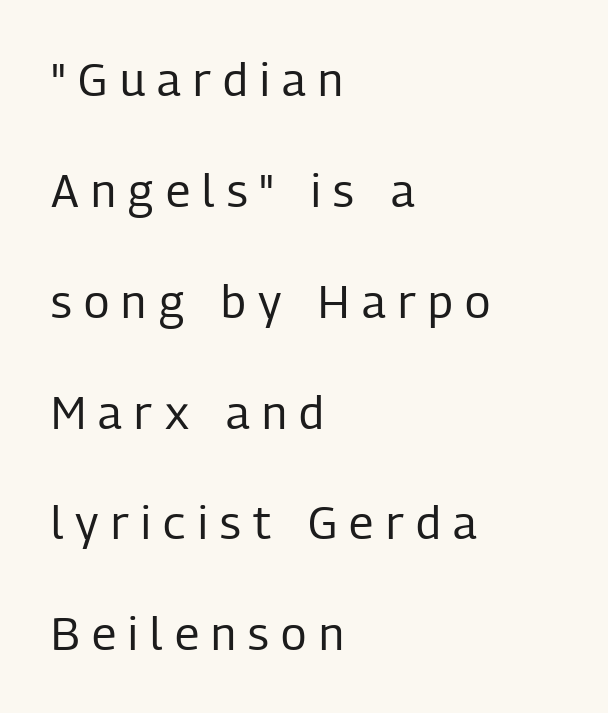
Q: Is the text bold? A: No.
Q: Is the text italic (slanted)? A: No, it is upright.
Q: Is the typeface a serif or a sans-serif typeface? A: Sans-serif.
Q: Is the text underlined? A: No.
Q: How is the paragraph aligned? A: Left-aligned.
Q: Is the spacing between letters normal or unusually wide? A: Unusually wide.
Q: Is the spacing between lines tight, normal or loose? A: Loose.
Q: Width (condensed, normal, or wide)? A: Condensed.
Q: Stroke contrast? A: Low.
Q: x-height? A: Medium.
Q: Monospaced? A: No.
